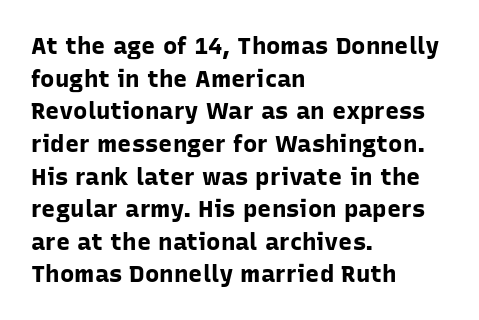
{"italic": "no", "bold": "yes", "underline": "no", "align": "left", "line_spacing": "normal", "line_spacing_ratio": 1.36, "letter_spacing": "normal", "letter_spacing_em": 0.0, "glyph_px": 24}
